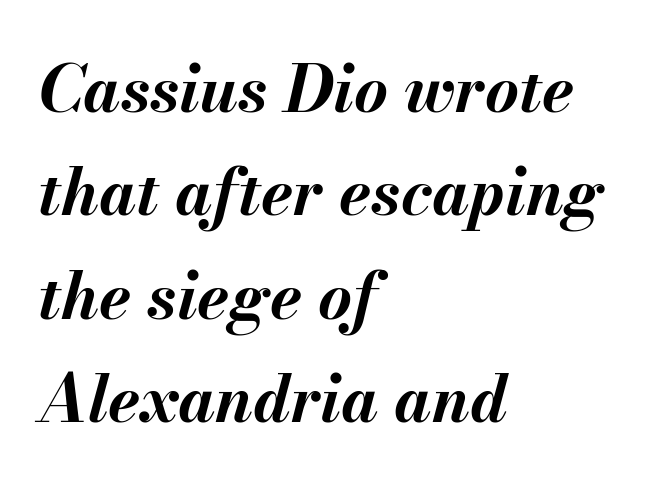
Q: Is the text bold? A: Yes.
Q: Is the text italic (slanted)? A: Yes, it leans right by about 13 degrees.
Q: Is the text underlined? A: No.
Q: How is the paragraph aligned? A: Left-aligned.
Q: Is the spacing between letters normal or unusually wide? A: Normal.
Q: Is the spacing between lines tight, normal or loose? A: Normal.
Q: Width (condensed, normal, or wide)? A: Normal.
Q: Stroke contrast? A: Medium.
Q: x-height? A: Small.
Q: Monospaced? A: No.
